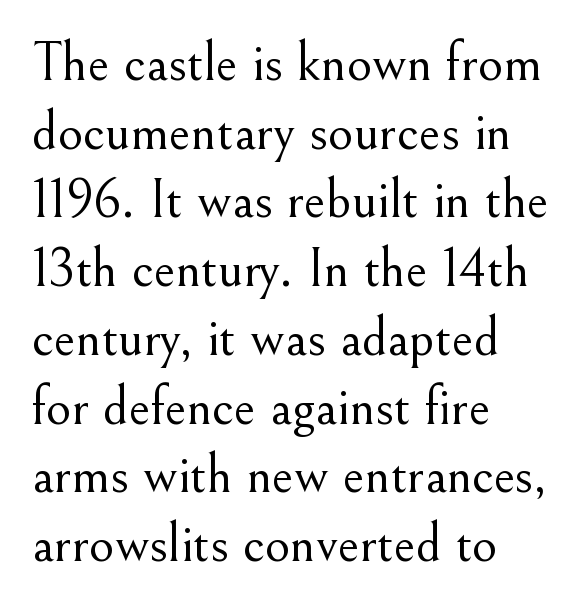
Bold? No — there's no thickening of the strokes. This rendering leaves character spacing at its baseline value. The designer left line spacing at the default. Proportional: the letters do not fall into vertical columns.
